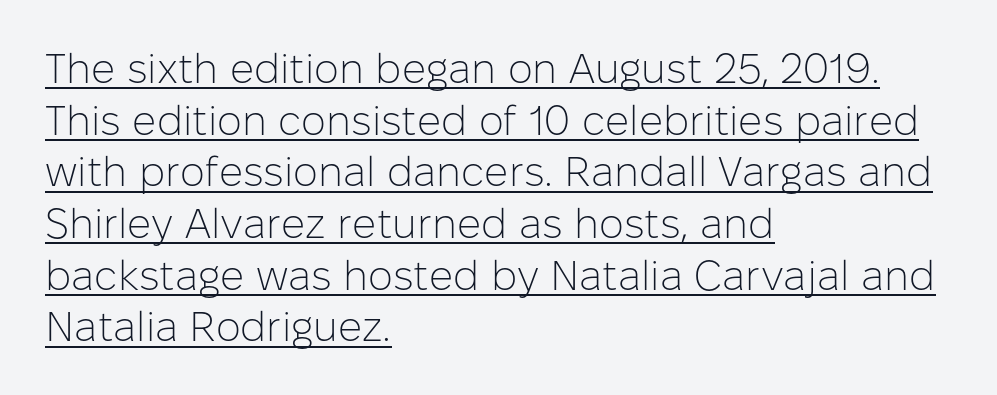
{"serif": "no", "italic": "no", "bold": "no", "weight": "light", "width": "normal", "stroke_contrast": "low", "x_height": "medium", "monospaced": "no", "underline": "yes", "align": "left", "line_spacing_ratio": 1.23, "letter_spacing": "normal", "letter_spacing_em": 0.0, "glyph_px": 42}
